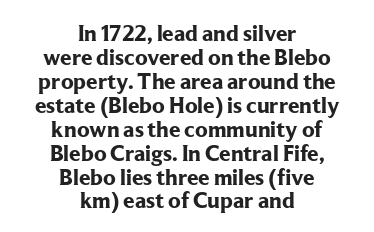
The image shows 23 px bold type, upright; set centered, tight line spacing (1.04x), normal letter spacing, not underlined.
